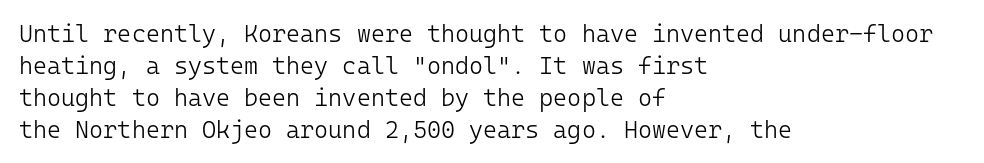
The image shows 24 px text type, upright; set left-aligned, normal line spacing (1.33x), normal letter spacing, not underlined.
